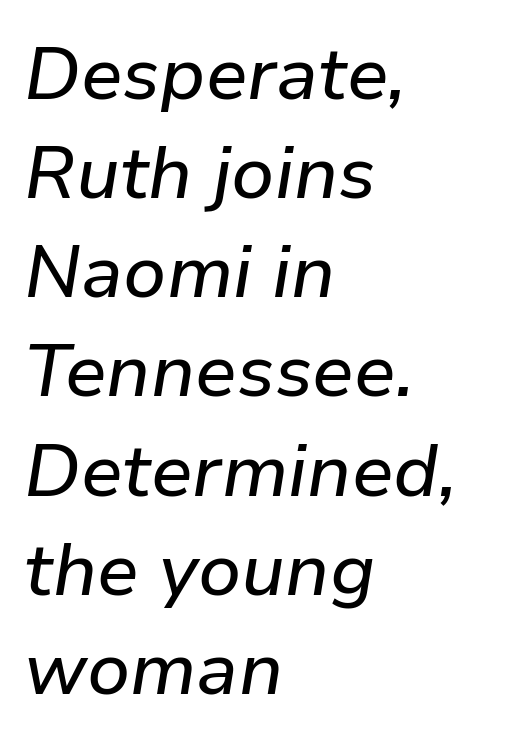
Italic? Definitely — the glyphs are oblique. Short and long lines alike share a common starting point at left. Think of a printed novel: that variable character pitch is what you see here. The baseline area is clear.
